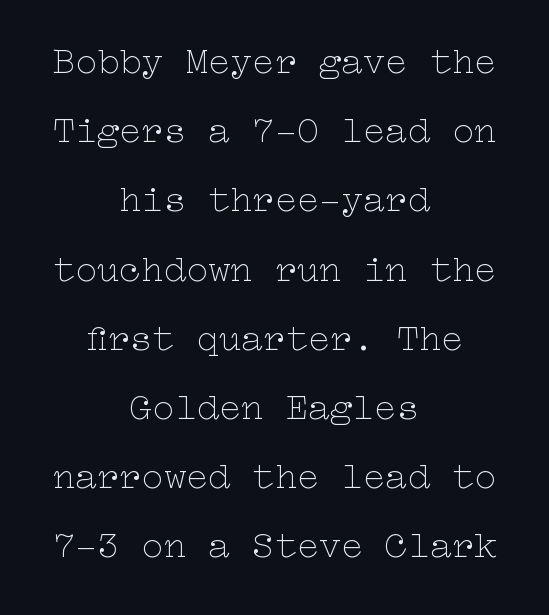
The image shows 37 px thin, wide type, upright; set centered, line spacing 1.87x, normal letter spacing, not underlined; low stroke contrast and a medium x-height.
